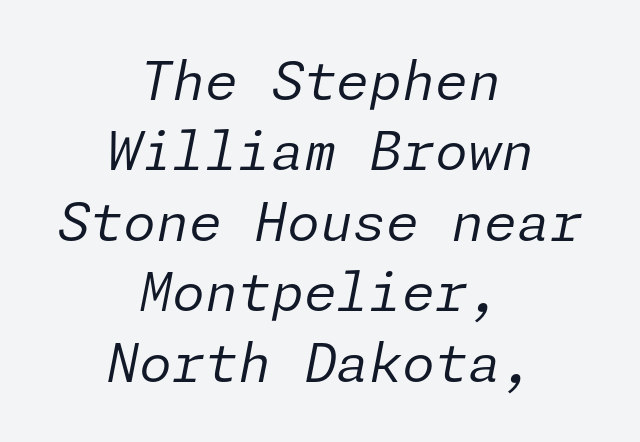
The image shows 53 px regular-weight type, italic (leaning right); set centered, normal line spacing (1.33x), normal letter spacing, not underlined; low stroke contrast and a medium x-height.
